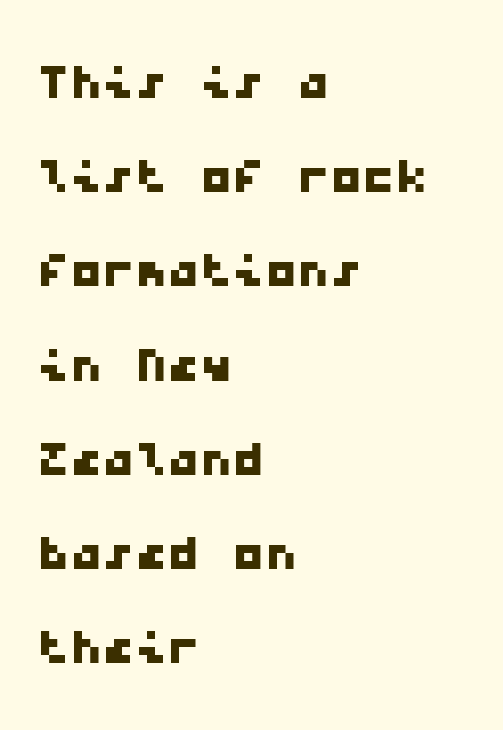
The image shows 65 px wide sans-serif type, monospaced; set left-aligned, normal line spacing (1.45x), normal letter spacing, not underlined; low stroke contrast and a medium x-height.
